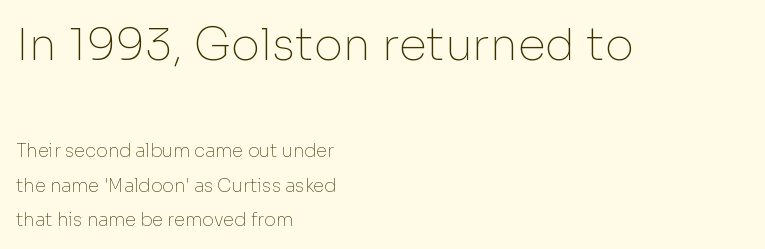
The image shows 45 px thin sans-serif type, upright; set left-aligned, loose line spacing (1.93x), normal letter spacing, not underlined; the first (top) block is 2.5x larger; low stroke contrast and a medium x-height.
